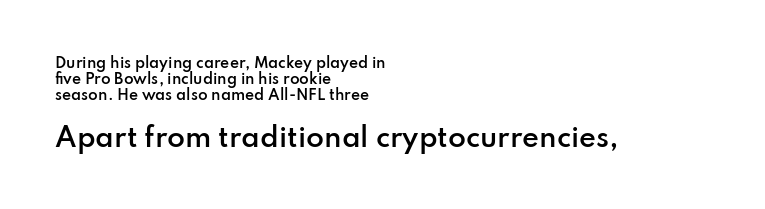
{"italic": "no", "bold": "semi", "underline": "no", "align": "left", "line_spacing": "tight", "line_spacing_ratio": 1.14, "letter_spacing": "normal", "letter_spacing_em": 0.0, "larger_block": "second", "size_ratio": 1.86, "glyph_px": 26}
